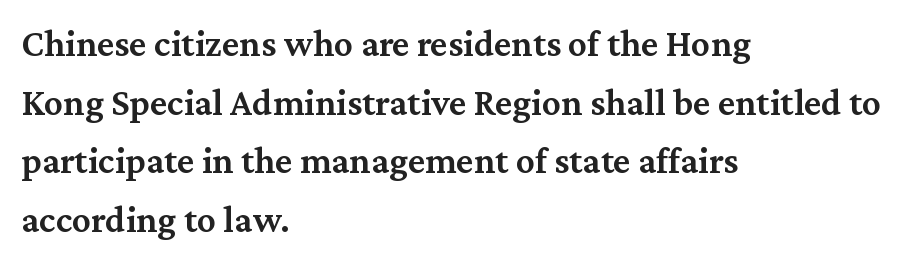
The image shows 38 px semibold serif type, upright; set left-aligned, normal line spacing (1.54x), normal letter spacing, not underlined; medium stroke contrast and a medium x-height.
